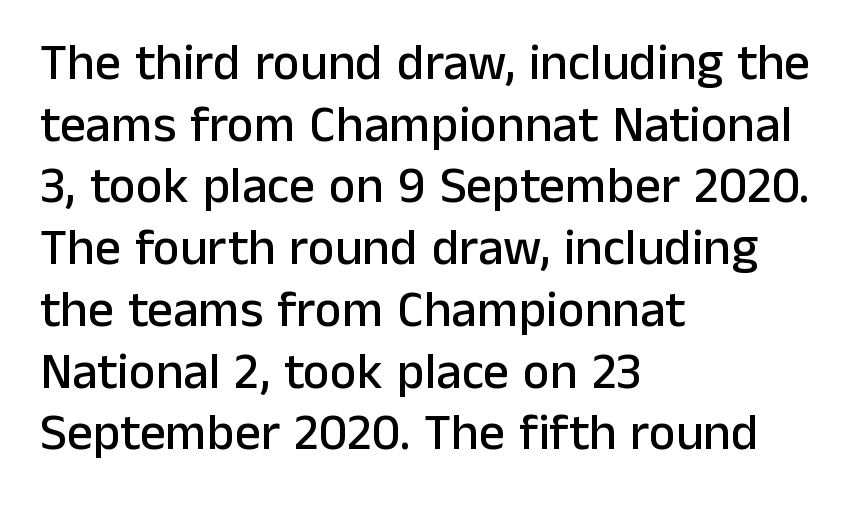
Q: Is the text italic (slanted)? A: No, it is upright.
Q: Is the typeface a serif or a sans-serif typeface? A: Sans-serif.
Q: Is the text underlined? A: No.
Q: How is the paragraph aligned? A: Left-aligned.
Q: Is the spacing between letters normal or unusually wide? A: Normal.
Q: Width (condensed, normal, or wide)? A: Normal.
Q: Stroke contrast? A: Low.
Q: x-height? A: Medium.
Q: Monospaced? A: No.
